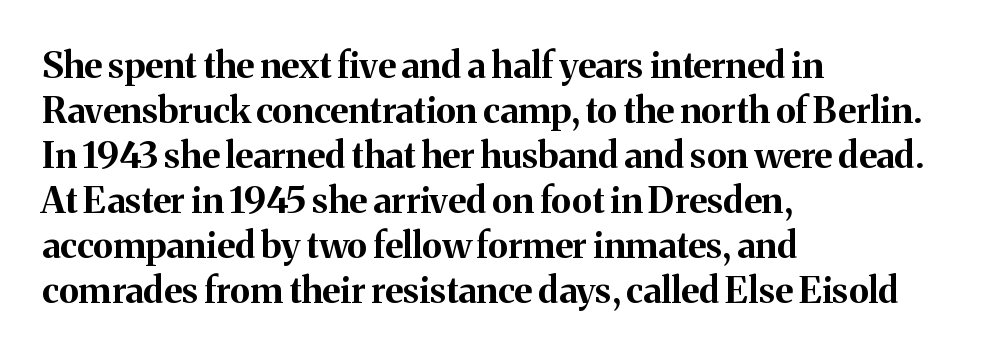
Does the copy run flush right? No — it runs flush left. Does extra space separate the letters? No, they use regular spacing. The lines sit at an ordinary, default distance from one another. Weight check: bold — yes, fully.
